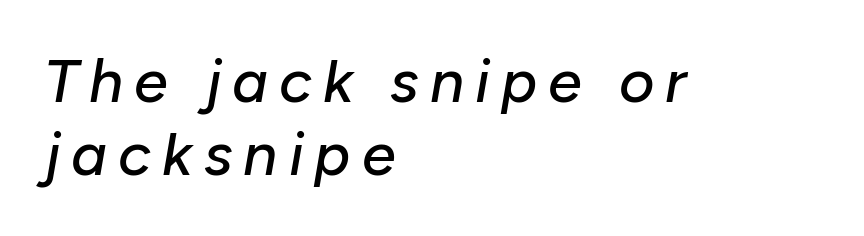
The area under the type is left untouched. If you drew a ruler down the left edge, every line would touch it. The text carries the slant typical of an italic or oblique font. Think of a printed novel: that variable character pitch is what you see here.
